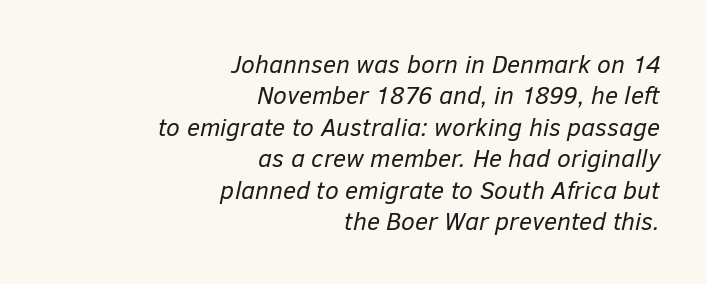
Compared with a flush-left layout, this one pins lines to the opposite, right side. The letters look calm and open, with moderate or lighter stems. The block of text has a typical density, with ordinary space between rows. The line texture is even and compact thanks to regular tracking. Beneath every word, the page is bare. Style check: oblique.
